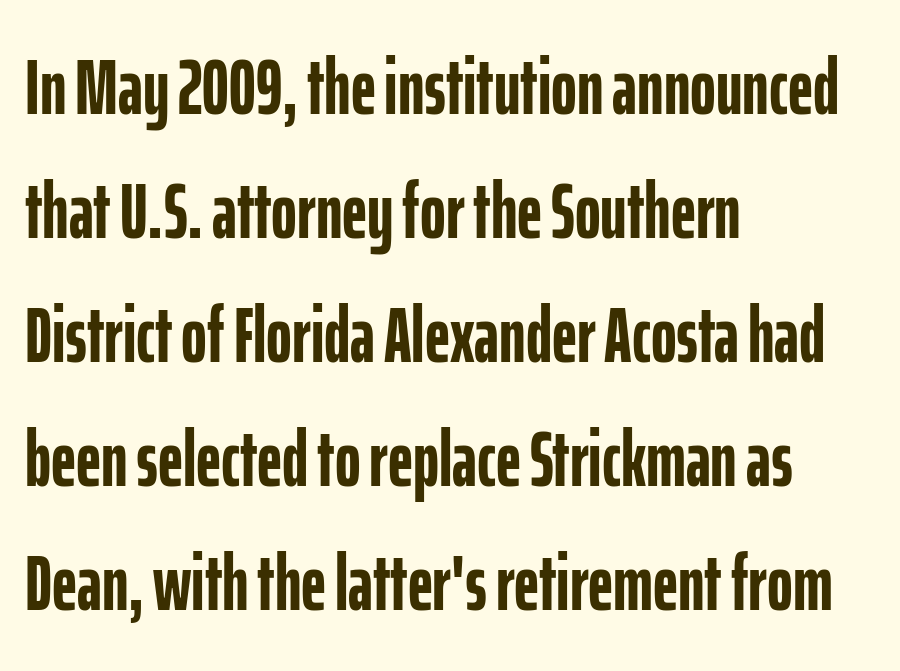
Q: Is the text bold? A: Yes.
Q: Is the text italic (slanted)? A: No, it is upright.
Q: Is the typeface a serif or a sans-serif typeface? A: Sans-serif.
Q: Is the text underlined? A: No.
Q: How is the paragraph aligned? A: Left-aligned.
Q: Is the spacing between letters normal or unusually wide? A: Normal.
Q: Is the spacing between lines tight, normal or loose? A: Normal.
Q: Width (condensed, normal, or wide)? A: Condensed.
Q: Stroke contrast? A: Low.
Q: x-height? A: Medium.
Q: Monospaced? A: No.
